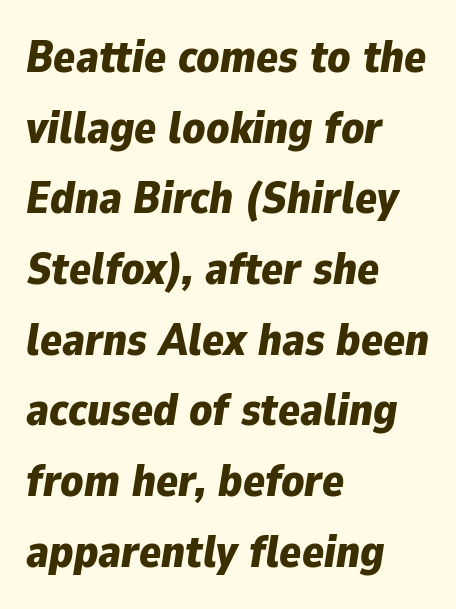
Q: Is the text bold? A: Yes.
Q: Is the text italic (slanted)? A: Yes, it leans right by about 9 degrees.
Q: Is the text underlined? A: No.
Q: How is the paragraph aligned? A: Left-aligned.
Q: Is the spacing between letters normal or unusually wide? A: Normal.
Q: Is the spacing between lines tight, normal or loose? A: Normal.
Q: Width (condensed, normal, or wide)? A: Normal.
Q: Stroke contrast? A: Low.
Q: x-height? A: Medium.
Q: Monospaced? A: No.
